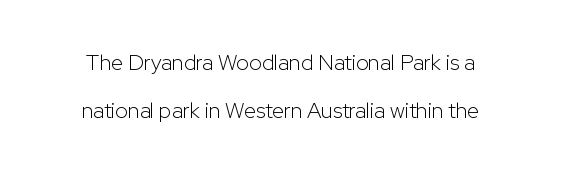
The image shows 22 px text type, upright; set loose line spacing (2.19x), normal letter spacing, not underlined.
